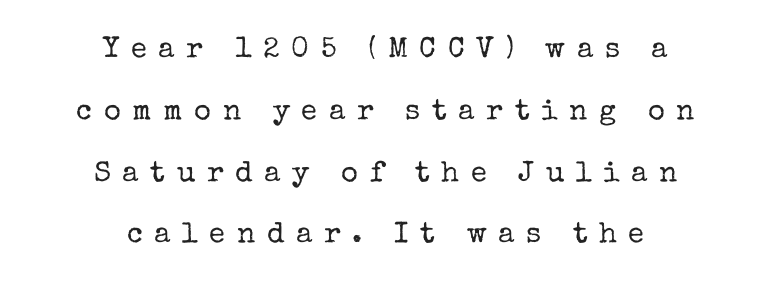
{"serif": "yes", "italic": "no", "bold": "no", "weight": "regular", "width": "normal", "stroke_contrast": "low", "x_height": "medium", "monospaced": "no", "underline": "no", "align": "center", "line_spacing": "loose", "line_spacing_ratio": 2.13, "letter_spacing": "wide", "letter_spacing_em": 0.4, "glyph_px": 29}
